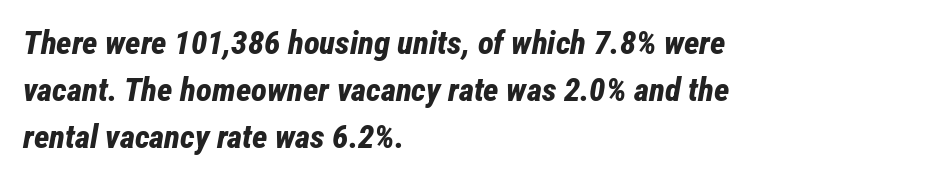
Q: Is the text bold? A: Yes.
Q: Is the text italic (slanted)? A: Yes, it leans right by about 12 degrees.
Q: Is the text underlined? A: No.
Q: How is the paragraph aligned? A: Left-aligned.
Q: Is the spacing between letters normal or unusually wide? A: Normal.
Q: Is the spacing between lines tight, normal or loose? A: Normal.
Q: Width (condensed, normal, or wide)? A: Condensed.
Q: Stroke contrast? A: Low.
Q: x-height? A: Medium.
Q: Monospaced? A: No.
